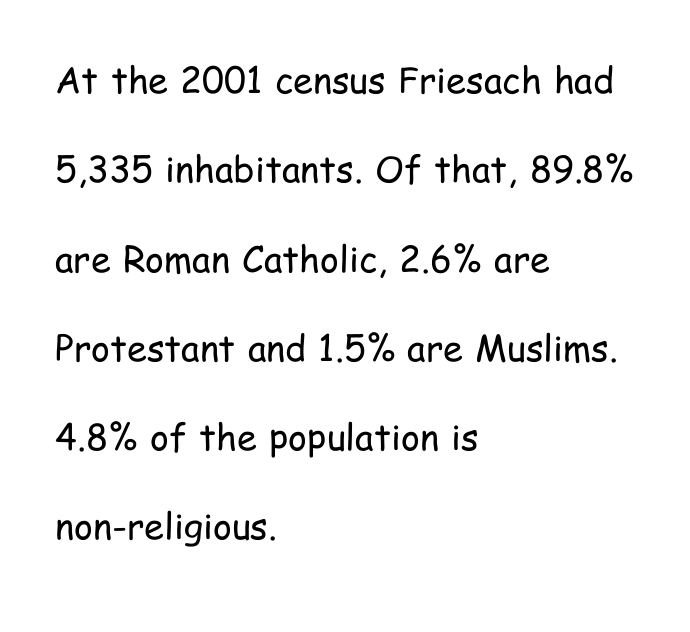
{"serif": "no", "italic": "no", "bold": "no", "weight": "regular", "width": "condensed", "stroke_contrast": "low", "x_height": "medium", "monospaced": "no", "underline": "no", "align": "left", "line_spacing": "loose", "line_spacing_ratio": 2.48, "letter_spacing": "normal", "letter_spacing_em": 0.0, "glyph_px": 36}
